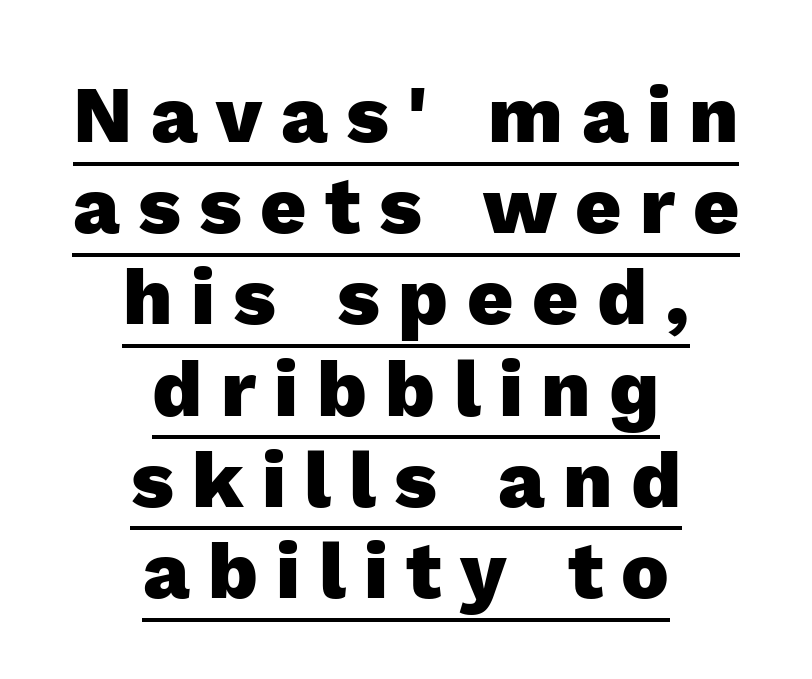
A typographer would call this underscored text. A full-strength bold gives these letters their thick strokes. Line starts and ends both wander, symmetrically. This is roman type, the default non-slanted kind. Horizontal bands of white between lines are thin slivers. Spacing verdict: proportional, widths tailored to each character.
